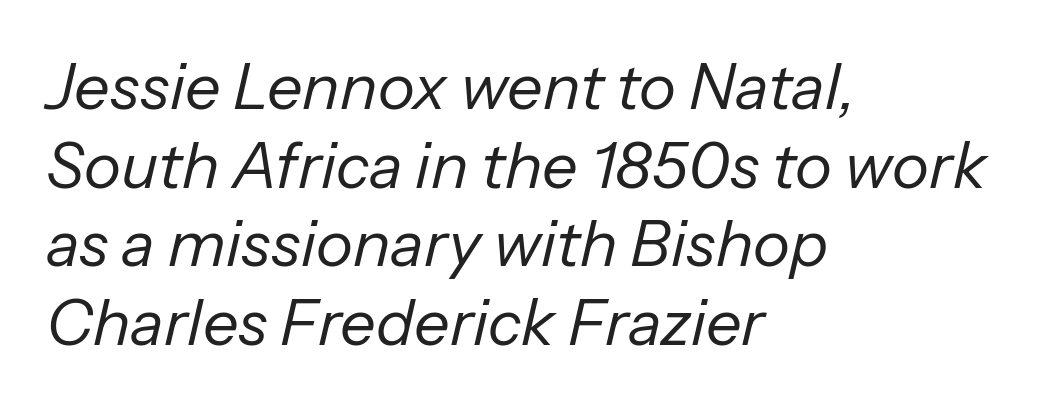
The letters are slanted; this is an italic face. The string is rendered with underlining switched off. Line beginnings align vertically; line endings do not. Regular leading. Compared with a typical body face, this is equally light or lighter still. Do the characters align in a grid? No, the font is proportional.
